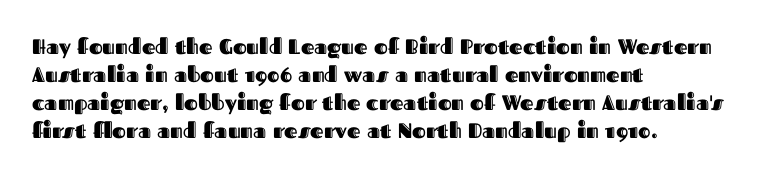
Q: Is the text italic (slanted)? A: No, it is upright.
Q: Is the text underlined? A: No.
Q: How is the paragraph aligned? A: Left-aligned.
Q: Is the spacing between letters normal or unusually wide? A: Normal.
Q: Is the spacing between lines tight, normal or loose? A: Normal.
